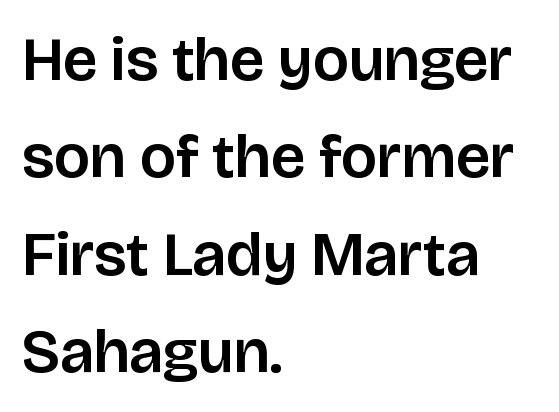
The image shows 62 px sans-serif type, upright; set left-aligned, normal line spacing (1.57x), normal letter spacing, not underlined; low stroke contrast and a large x-height.
